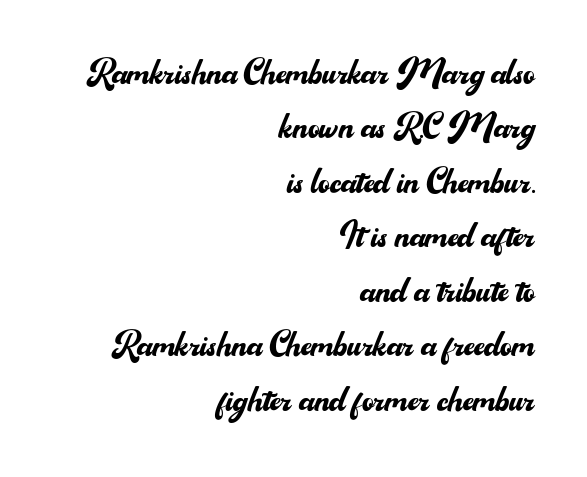
The image shows 45 px regular-weight sans-serif type; set right-aligned, line spacing 1.21x, normal letter spacing, not underlined; medium stroke contrast and a small x-height.
